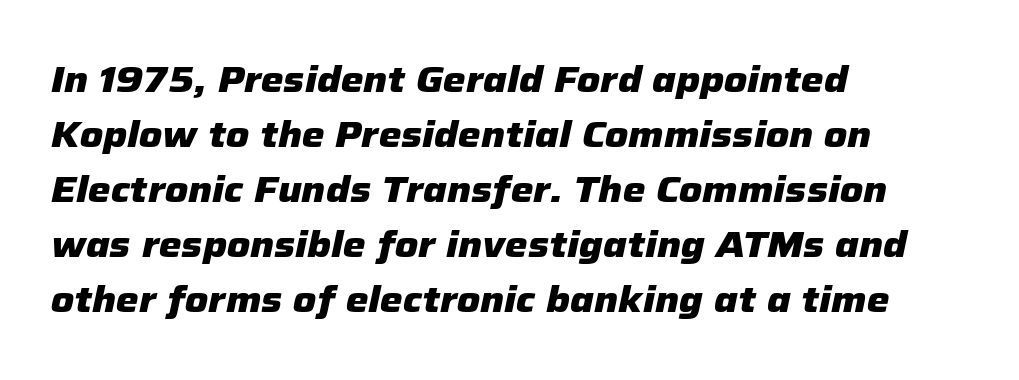
Q: Is the text bold? A: Yes.
Q: Is the text italic (slanted)? A: Yes, it leans right by about 12 degrees.
Q: Is the text underlined? A: No.
Q: How is the paragraph aligned? A: Left-aligned.
Q: Is the spacing between letters normal or unusually wide? A: Normal.
Q: Is the spacing between lines tight, normal or loose? A: Normal.
Q: Width (condensed, normal, or wide)? A: Normal.
Q: Stroke contrast? A: Low.
Q: x-height? A: Medium.
Q: Monospaced? A: No.
